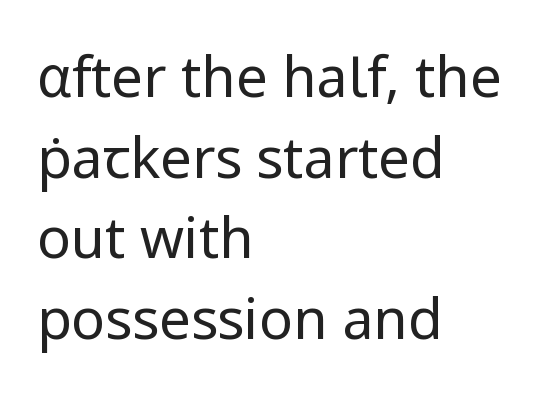
{"serif": "no", "italic": "no", "bold": "no", "weight": "regular", "width": "normal", "stroke_contrast": "low", "x_height": "medium", "monospaced": "no", "underline": "no", "align": "left", "line_spacing": "normal", "line_spacing_ratio": 1.44, "letter_spacing": "normal", "letter_spacing_em": 0.0, "glyph_px": 56}
